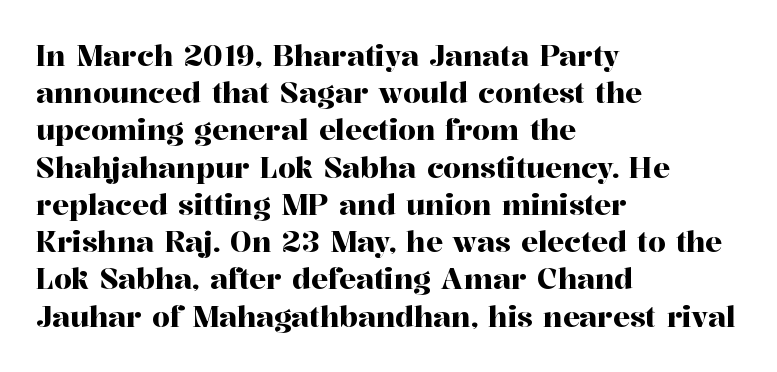
Q: Is the text italic (slanted)? A: No, it is upright.
Q: Is the typeface a serif or a sans-serif typeface? A: Serif.
Q: Is the text underlined? A: No.
Q: How is the paragraph aligned? A: Left-aligned.
Q: Is the spacing between letters normal or unusually wide? A: Normal.
Q: Is the spacing between lines tight, normal or loose? A: Normal.
Q: Width (condensed, normal, or wide)? A: Normal.
Q: Stroke contrast? A: High.
Q: x-height? A: Medium.
Q: Monospaced? A: No.
